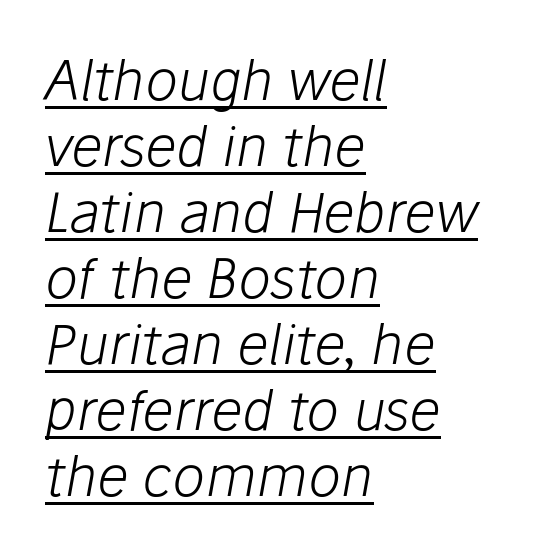
Q: Is the text bold? A: No.
Q: Is the text italic (slanted)? A: Yes, it leans right by about 10 degrees.
Q: Is the text underlined? A: Yes.
Q: How is the paragraph aligned? A: Left-aligned.
Q: Is the spacing between letters normal or unusually wide? A: Normal.
Q: Width (condensed, normal, or wide)? A: Normal.
Q: Stroke contrast? A: Low.
Q: x-height? A: Medium.
Q: Monospaced? A: No.
